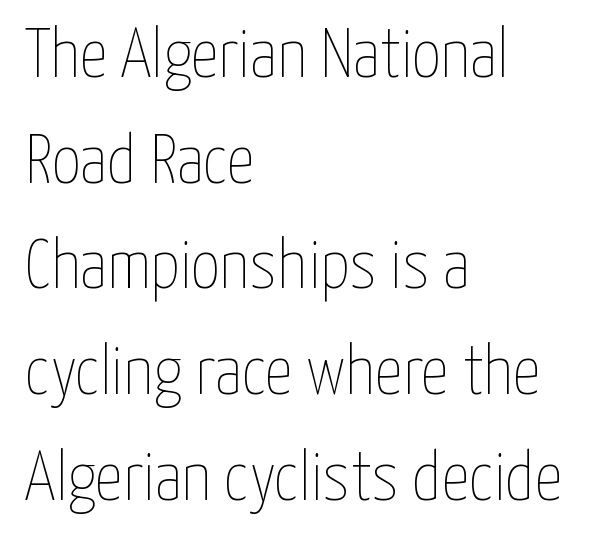
The face used here is proportionally spaced, like ordinary book or web type. Notice how descenders clear the ascenders below comfortably — that's standard leading. Does the lettering tilt? It doesn't — this is upright. Which margin do the lines hug? The left one — the right edge is uneven. The passage shown has conventional tracking throughout.
